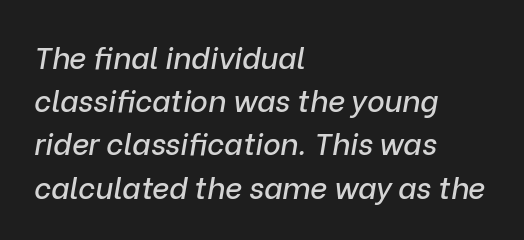
{"italic": "yes", "lean": "right", "slant_degrees": 9, "width": "normal", "stroke_contrast": "low", "x_height": "medium", "monospaced": "no", "underline": "no", "align": "left", "line_spacing": "normal", "line_spacing_ratio": 1.44, "letter_spacing": "normal", "letter_spacing_em": 0.0, "glyph_px": 30}
